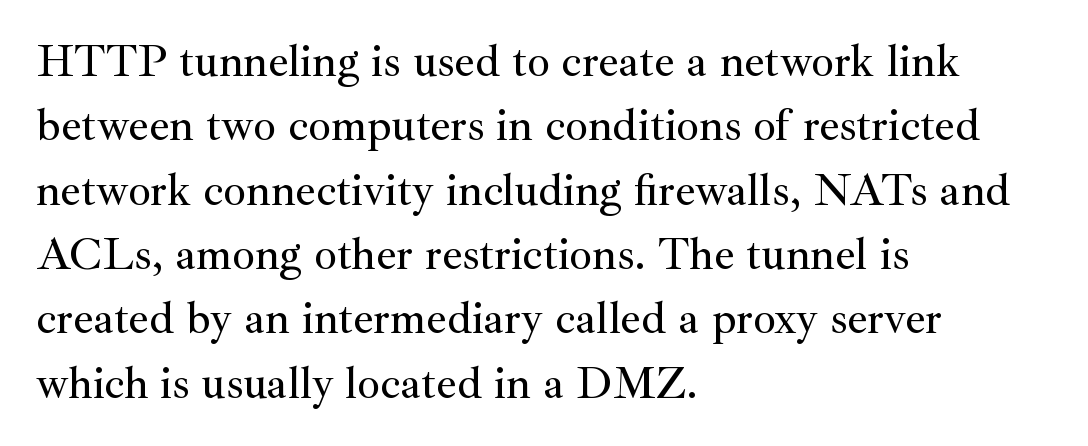
The image shows 45 px serif type, upright; set left-aligned, normal line spacing (1.43x), normal letter spacing, not underlined; medium stroke contrast and a small x-height.
